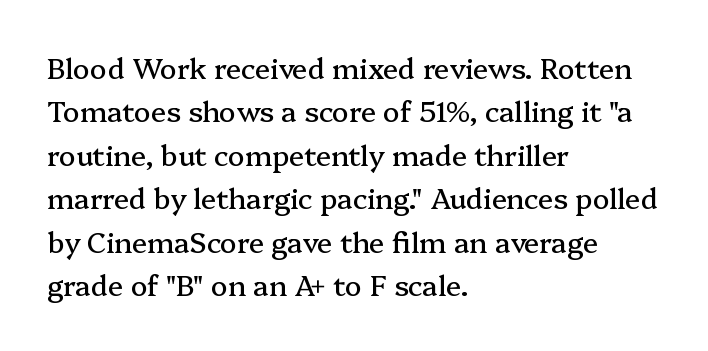
To sum up the face: it has serifs. Is the block centered? No — it sits flush against the left margin. The passage shown is not underscored anywhere. No italicization has been applied; the sample stays upright. Evenly set lines give the paragraph a standard silhouette.
